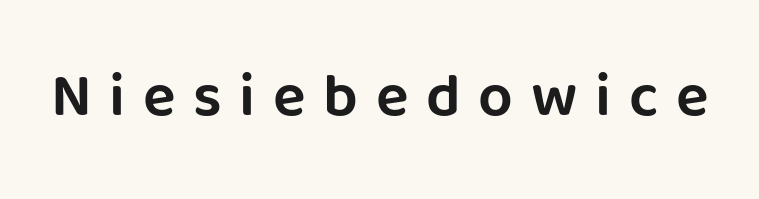
Q: Is the text italic (slanted)? A: No, it is upright.
Q: Is the typeface a serif or a sans-serif typeface? A: Sans-serif.
Q: Is the text underlined? A: No.
Q: Is the spacing between letters normal or unusually wide? A: Unusually wide.
Q: Width (condensed, normal, or wide)? A: Normal.
Q: Stroke contrast? A: Low.
Q: x-height? A: Large.
Q: Monospaced? A: No.
